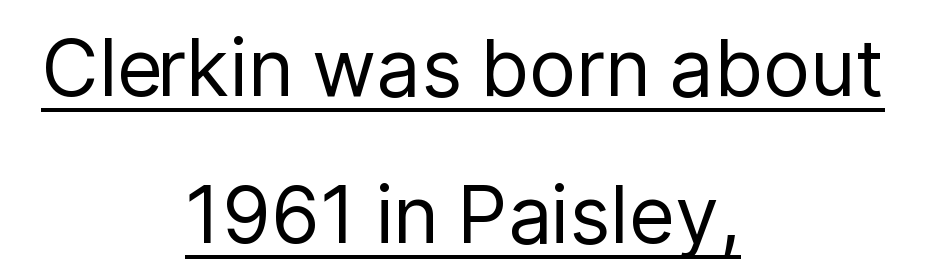
{"serif": "no", "italic": "no", "bold": "no", "weight": "regular", "width": "normal", "stroke_contrast": "low", "x_height": "medium", "monospaced": "no", "underline": "yes", "align": "center", "line_spacing_ratio": 1.86, "letter_spacing": "normal", "letter_spacing_em": 0.0, "glyph_px": 79}
